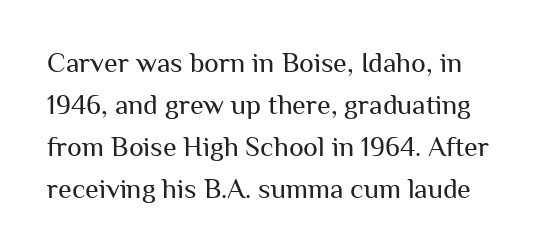
Q: Is the text bold? A: No.
Q: Is the text italic (slanted)? A: No, it is upright.
Q: Is the typeface a serif or a sans-serif typeface? A: Sans-serif.
Q: Is the text underlined? A: No.
Q: Is the spacing between letters normal or unusually wide? A: Normal.
Q: Is the spacing between lines tight, normal or loose? A: Normal.
Q: Width (condensed, normal, or wide)? A: Normal.
Q: Stroke contrast? A: Medium.
Q: x-height? A: Medium.
Q: Monospaced? A: No.
